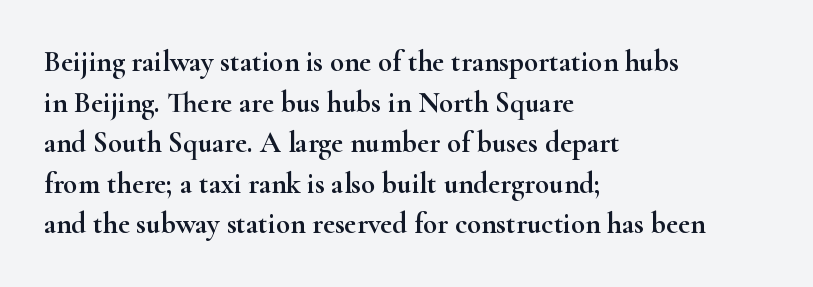
Think of a printed novel: that variable character pitch is what you see here. Look at the bottom of the vertical strokes: they flare into serifs here. The space directly below the letters is spotless. Observe the ordinary spacing: letters are neighbours, not strangers.
